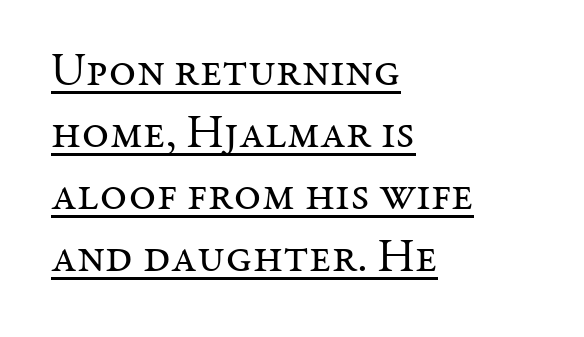
{"serif": "yes", "italic": "no", "bold": "no", "weight": "regular", "width": "normal", "stroke_contrast": "medium", "x_height": "medium", "monospaced": "no", "underline": "yes", "align": "left", "line_spacing": "normal", "line_spacing_ratio": 1.32, "letter_spacing": "normal", "letter_spacing_em": 0.0, "glyph_px": 47}
